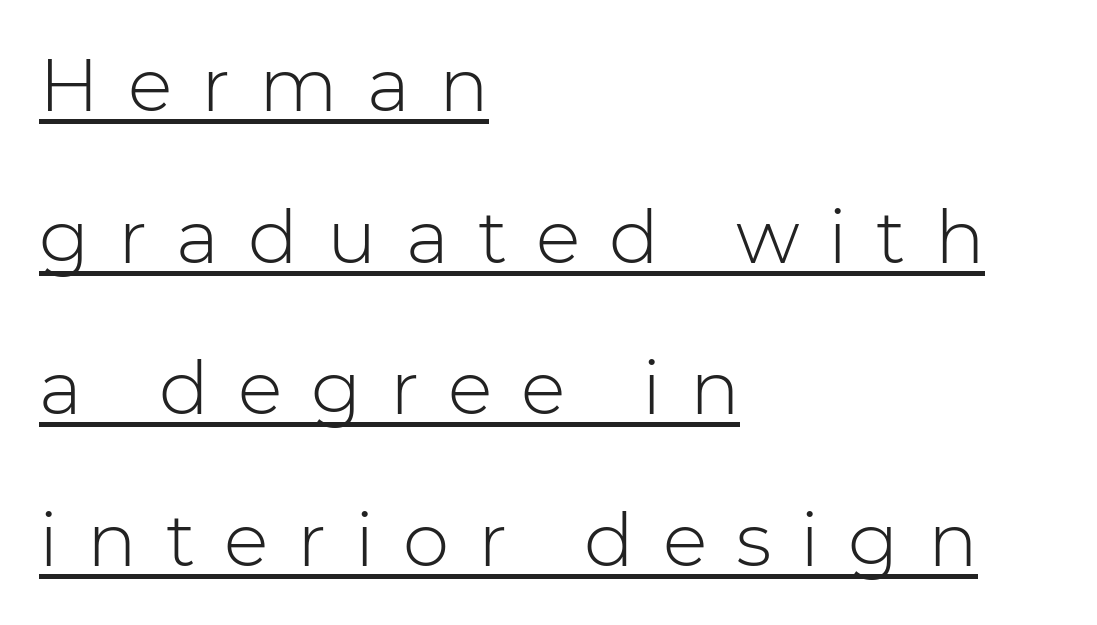
The image shows 74 px light sans-serif type, upright; set left-aligned, loose line spacing (2.05x), unusually wide letter spacing (+0.39 em), underlined; low stroke contrast and a medium x-height.
